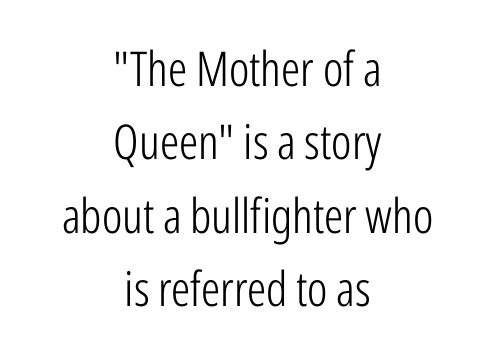
{"serif": "no", "italic": "no", "bold": "no", "weight": "light", "width": "condensed", "stroke_contrast": "low", "x_height": "medium", "monospaced": "no", "underline": "no", "align": "center", "line_spacing": "normal", "line_spacing_ratio": 1.53, "letter_spacing": "normal", "letter_spacing_em": 0.0, "glyph_px": 48}
